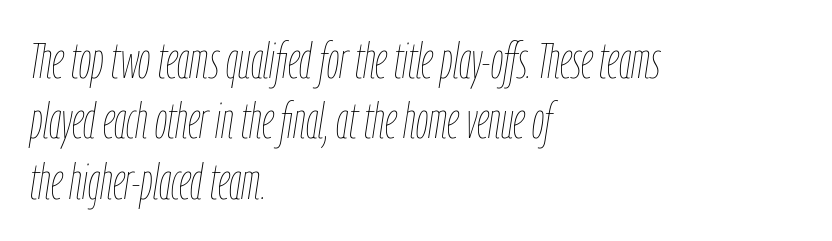
{"italic": "yes", "lean": "right", "slant_degrees": 9, "bold": "no", "weight": "thin", "width": "condensed", "stroke_contrast": "low", "x_height": "medium", "monospaced": "no", "underline": "no", "align": "left", "line_spacing_ratio": 1.23, "letter_spacing": "normal", "letter_spacing_em": 0.0, "glyph_px": 49}
